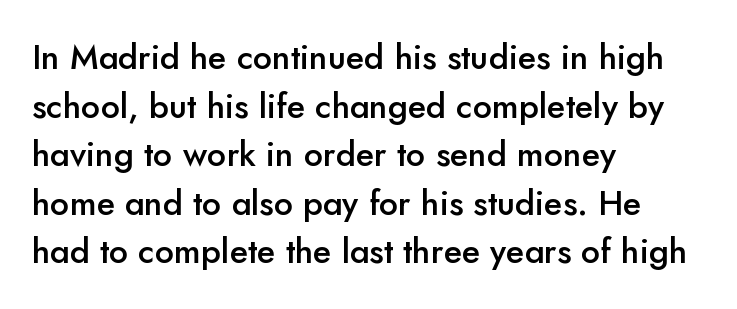
The image shows 34 px semibold sans-serif type, upright; set left-aligned, normal line spacing (1.43x), normal letter spacing, not underlined; low stroke contrast and a small x-height.
